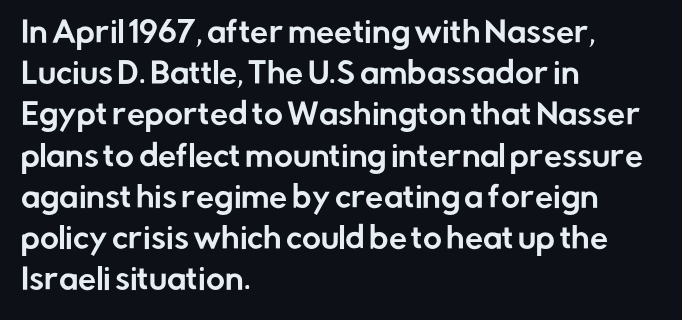
Q: Is the text italic (slanted)? A: No, it is upright.
Q: Is the typeface a serif or a sans-serif typeface? A: Sans-serif.
Q: Is the text underlined? A: No.
Q: How is the paragraph aligned? A: Left-aligned.
Q: Is the spacing between letters normal or unusually wide? A: Normal.
Q: Is the spacing between lines tight, normal or loose? A: Normal.
Q: Width (condensed, normal, or wide)? A: Normal.
Q: Stroke contrast? A: Low.
Q: x-height? A: Medium.
Q: Monospaced? A: No.
